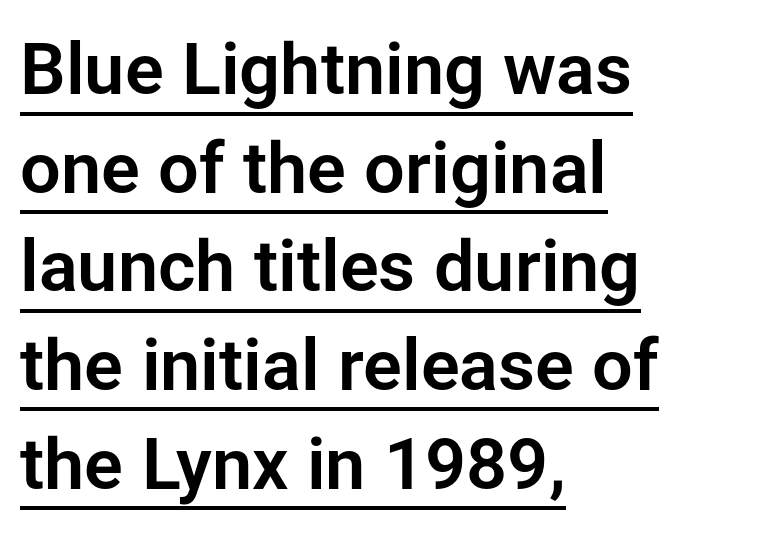
The image shows 72 px sans-serif type, upright; set left-aligned, normal line spacing (1.37x), normal letter spacing, underlined; low stroke contrast and a medium x-height.
